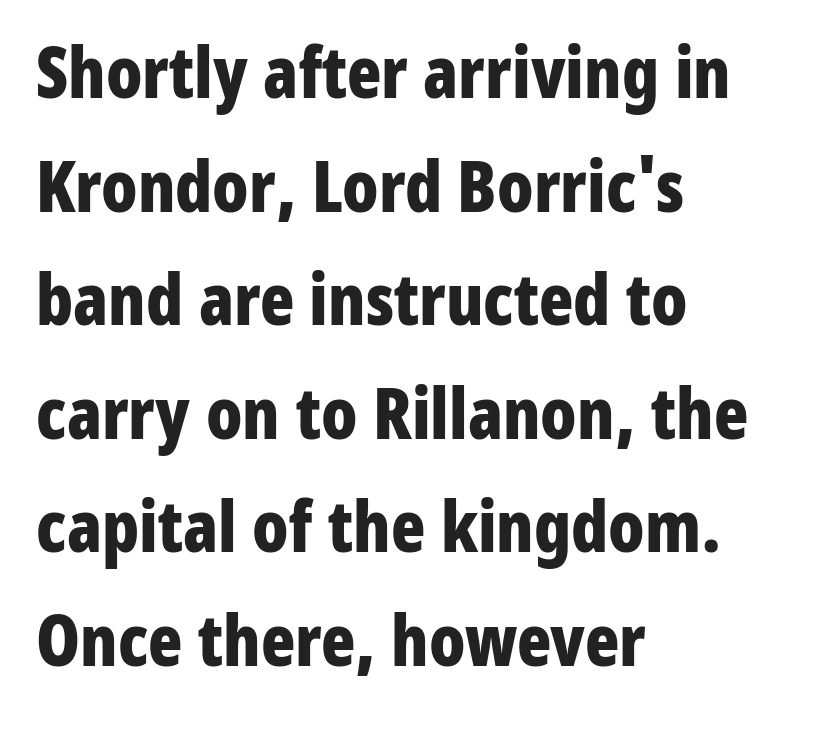
{"serif": "no", "italic": "no", "bold": "yes", "weight": "bold", "width": "condensed", "stroke_contrast": "low", "x_height": "medium", "monospaced": "no", "underline": "no", "align": "left", "line_spacing": "normal", "line_spacing_ratio": 1.6, "letter_spacing": "normal", "letter_spacing_em": 0.0, "glyph_px": 71}
